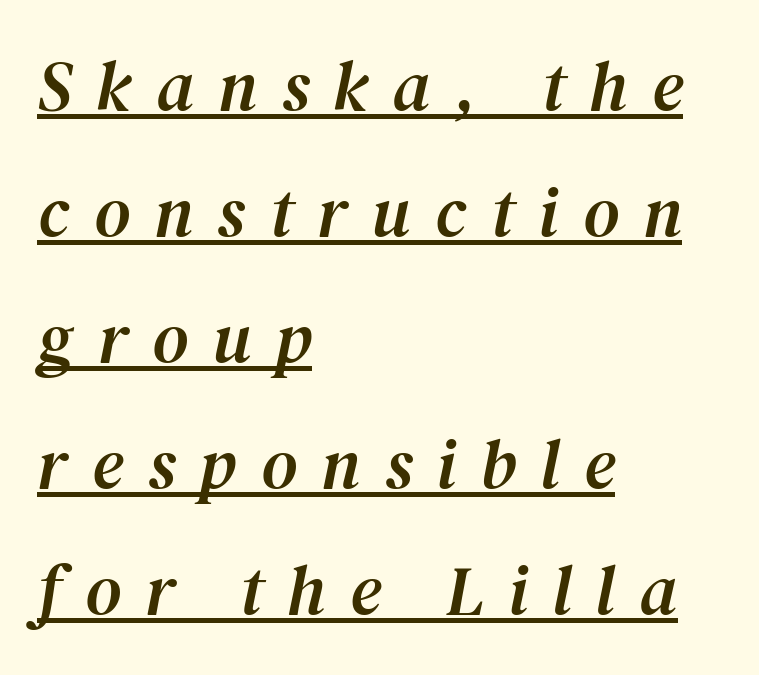
The image shows 70 px serif type, italic (leaning right); set left-aligned, line spacing 1.8x, unusually wide letter spacing (+0.35 em), underlined; medium stroke contrast and a medium x-height.
